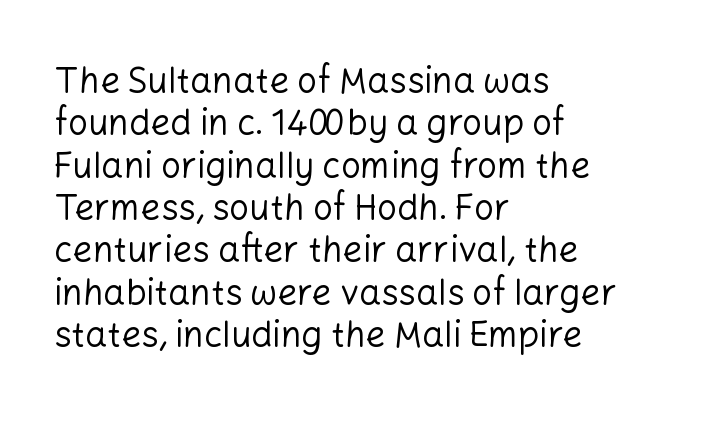
{"serif": "no", "italic": "no", "bold": "no", "weight": "regular", "width": "normal", "stroke_contrast": "low", "x_height": "medium", "monospaced": "no", "underline": "no", "align": "left", "line_spacing_ratio": 1.21, "letter_spacing": "normal", "letter_spacing_em": 0.0, "glyph_px": 35}
